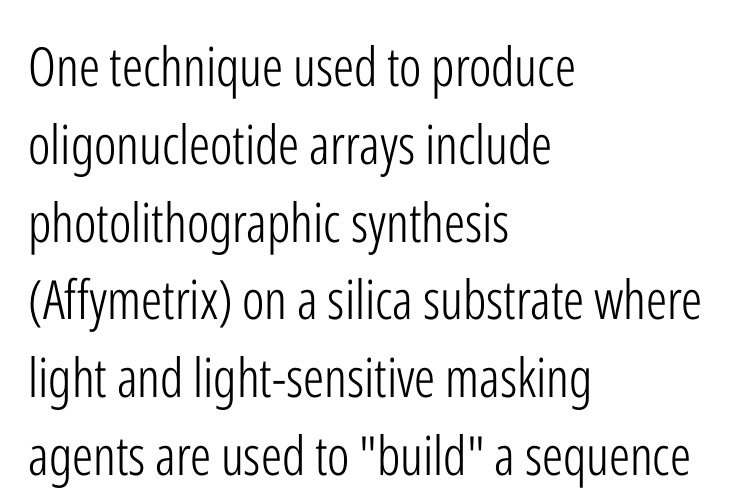
Look at the tracking — it's just the regular setting, nothing added. The passage shown is typeset with a sans-serif family. Casual observation: everything's shoved over to the left. Varying glyph widths throughout — classic text-font behaviour. Is there any slant? The stems are plumb.
